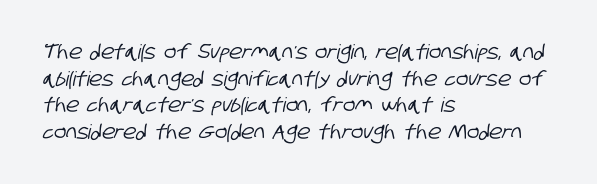
{"underline": "no", "align": "left", "line_spacing": "normal", "line_spacing_ratio": 1.33, "letter_spacing": "normal", "letter_spacing_em": 0.0, "glyph_px": 20}
